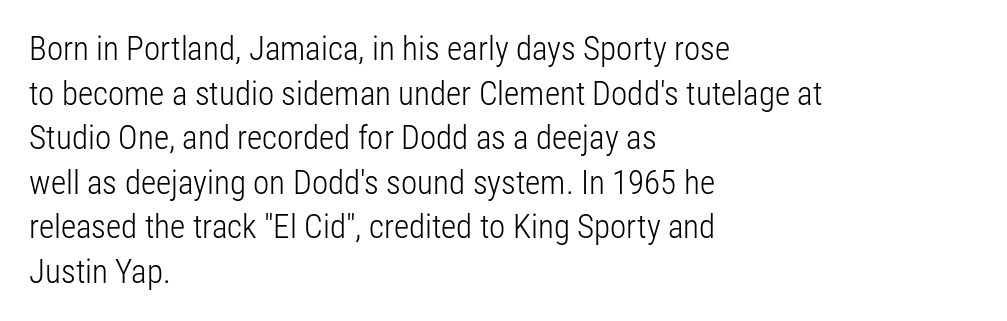
{"serif": "no", "italic": "no", "bold": "no", "weight": "light", "width": "condensed", "stroke_contrast": "low", "x_height": "medium", "monospaced": "no", "underline": "no", "align": "left", "line_spacing": "normal", "line_spacing_ratio": 1.35, "letter_spacing": "normal", "letter_spacing_em": 0.0, "glyph_px": 33}
